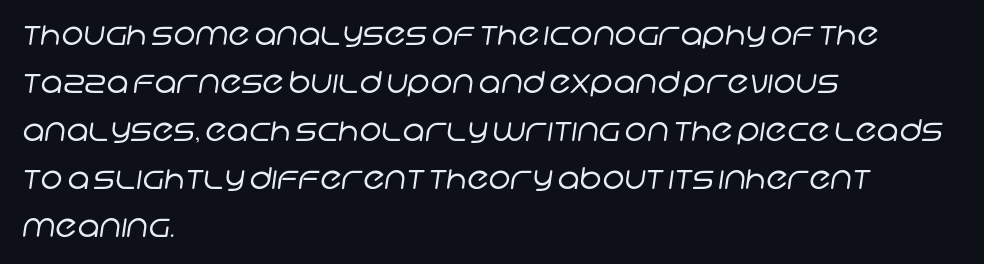
Q: Is the text bold? A: No.
Q: Is the typeface a serif or a sans-serif typeface? A: Sans-serif.
Q: Is the text underlined? A: No.
Q: How is the paragraph aligned? A: Left-aligned.
Q: Is the spacing between letters normal or unusually wide? A: Normal.
Q: Is the spacing between lines tight, normal or loose? A: Normal.
Q: Width (condensed, normal, or wide)? A: Normal.
Q: Stroke contrast? A: Low.
Q: x-height? A: Large.
Q: Monospaced? A: No.
